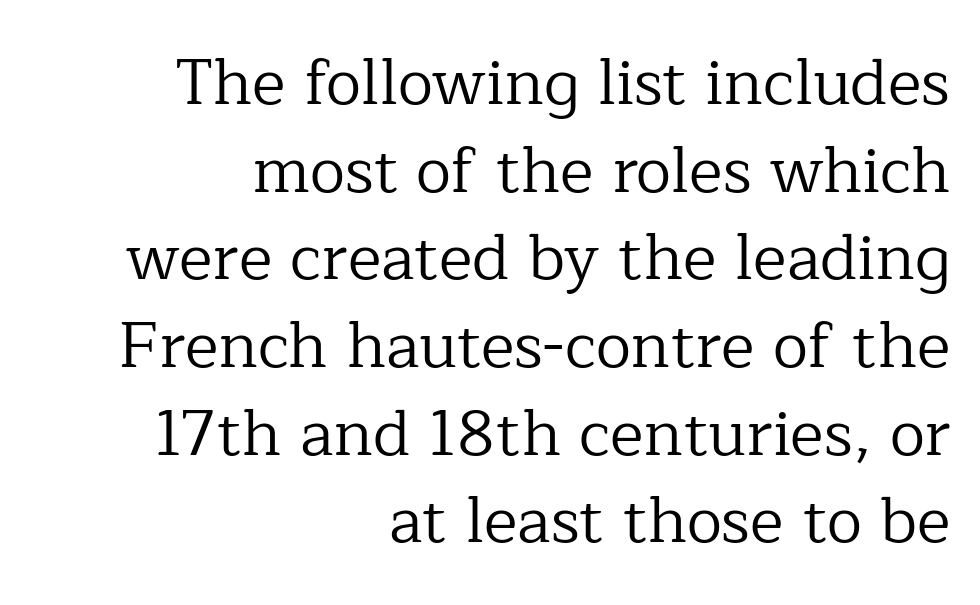
The image shows 64 px regular-weight serif type, upright; set right-aligned, normal line spacing (1.37x), normal letter spacing, not underlined; low stroke contrast and a medium x-height.
